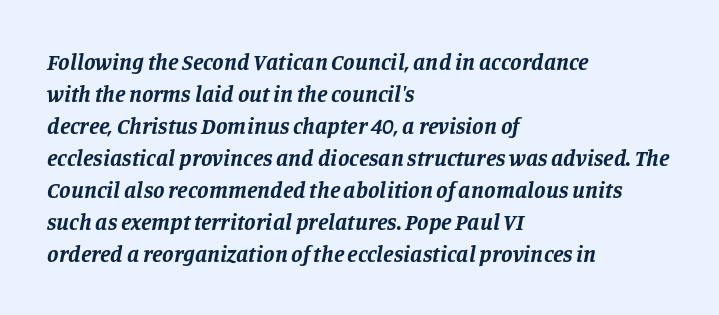
Clear beneath every line of the passage. The rendering keeps characters at their native spacing. Emphasis by weight is at full strength: bold. The lines are quadded left. The rendering applies a slant to the glyphs. Horizontal bands of white between lines are of average thickness.
